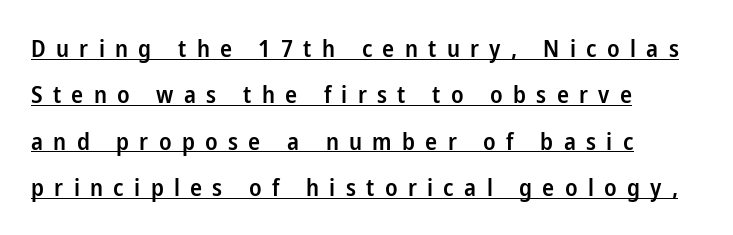
The rendering uses a large line-height, opening up the rows. Decoration check: the copy is underlined. Caption: expanded tracking, letters set apart. Is the block centered? No — it sits flush against the left margin. What weight is shown? A semibold, between regular and bold. Ascenders rise straight up at ninety degrees.
